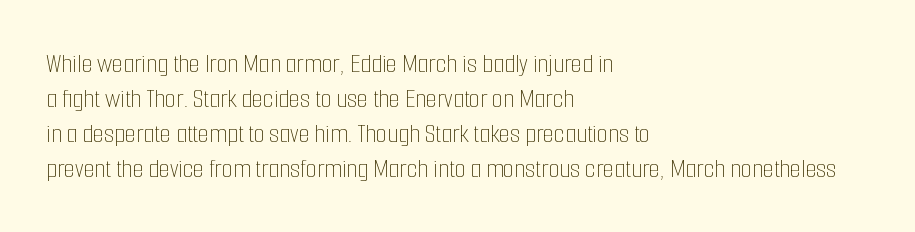
The image shows 28 px thin, condensed type, upright; set left-aligned, normal line spacing (1.25x), normal letter spacing, not underlined; low stroke contrast and a medium x-height.
